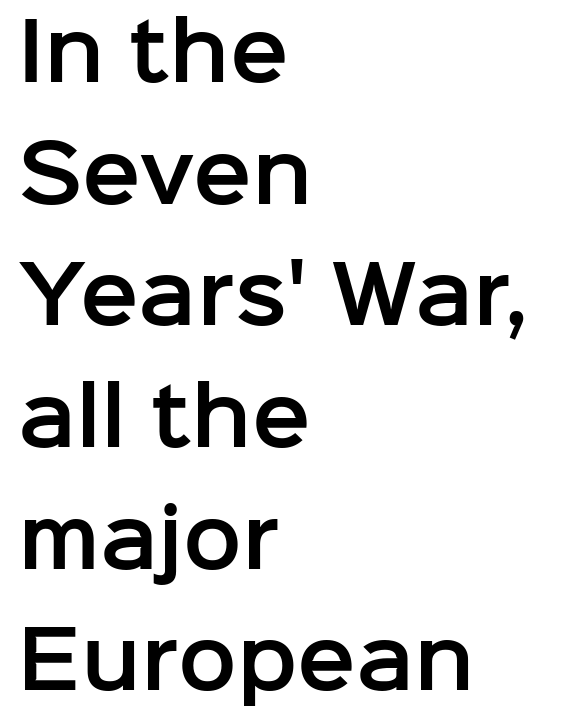
You can tell from the bare stems that sans-serif type was used. Regular leading. Observe the ordinary spacing: letters are neighbours, not strangers. It's the straight-up-and-down kind of type.
